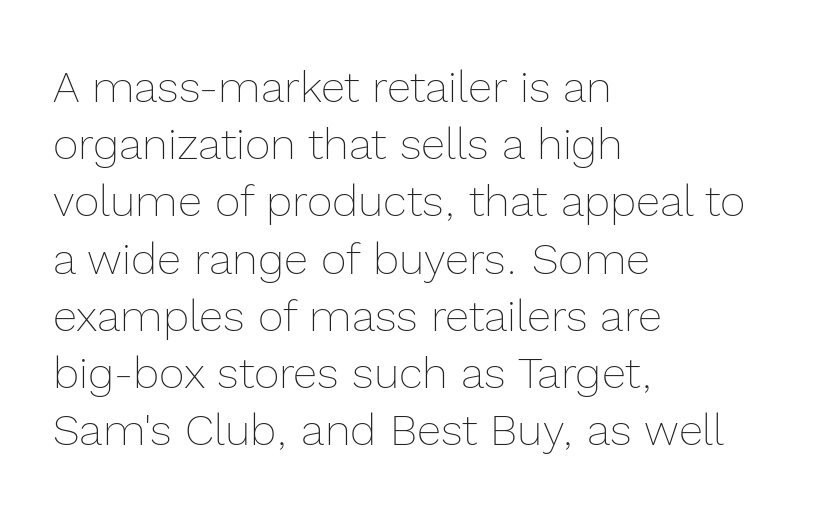
{"italic": "no", "bold": "no", "weight": "thin", "width": "normal", "x_height": "medium", "monospaced": "no", "underline": "no", "align": "left", "line_spacing": "normal", "line_spacing_ratio": 1.3, "letter_spacing": "normal", "letter_spacing_em": 0.0, "glyph_px": 44}
